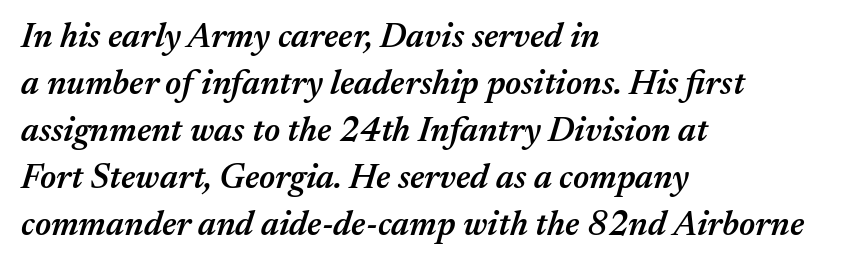
Is there much room between lines? A standard amount, neither cramped nor airy. These words are printed semibold, heavier than regular yet not bold. A clean baseline with only descenders dipping below it. Look at the tracking — it's just the regular setting, nothing added.
